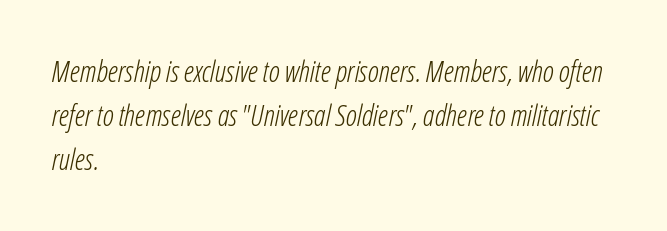
The lettering tilts uniformly, giving the passage an italic look. A normal amount of white space separates one row of letters from the next. Horizontally, the lines are justified to the leading edge only. You could not count columns in this text — the font is proportionally spaced. Weight: in the light-to-regular range.
